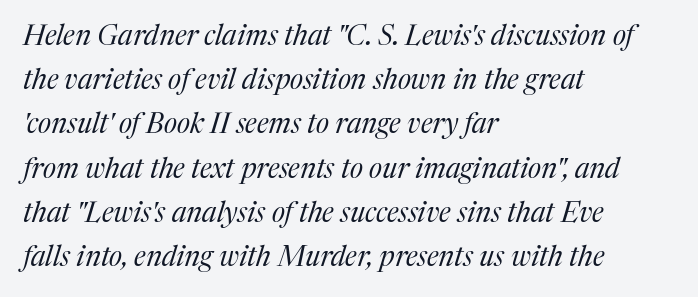
Q: Is the text bold? A: No.
Q: Is the text italic (slanted)? A: Yes, it leans right by about 17 degrees.
Q: Is the typeface a serif or a sans-serif typeface? A: Serif.
Q: Is the text underlined? A: No.
Q: How is the paragraph aligned? A: Left-aligned.
Q: Is the spacing between letters normal or unusually wide? A: Normal.
Q: Is the spacing between lines tight, normal or loose? A: Normal.
Q: Width (condensed, normal, or wide)? A: Normal.
Q: Stroke contrast? A: Medium.
Q: x-height? A: Medium.
Q: Monospaced? A: No.
